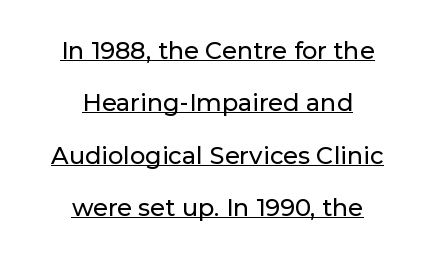
Characters remain perfectly vertical along every line. The lines are quadded center. The gaps between neighbouring characters are ordinary and unremarkable. Underline: present. If you measured baseline to baseline, you'd find a long distance.
